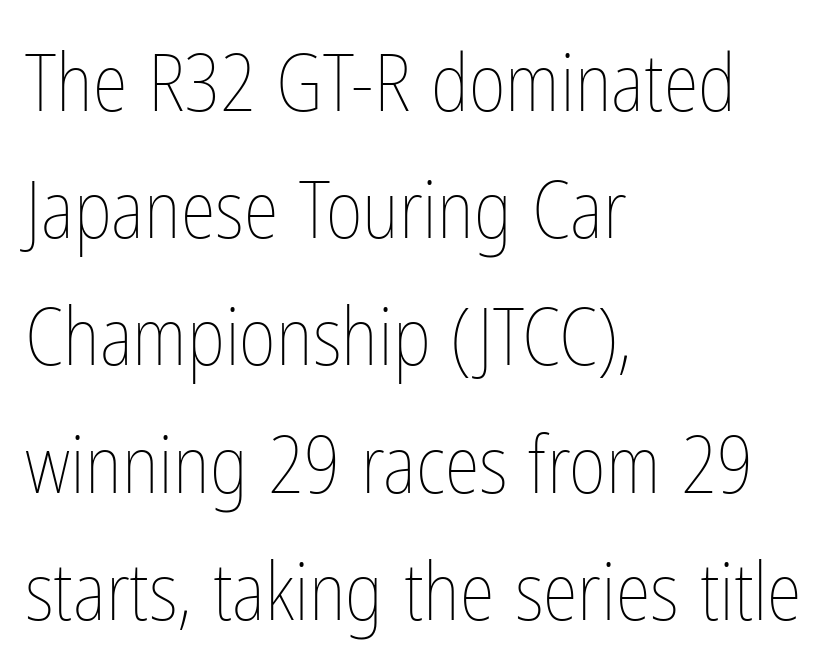
The block of text has a typical density, with ordinary space between rows. Teacher's note: observe the even left margin — that is flush-left alignment. Is the stroke heavy? The answer is a plain regular-or-lighter. What stands out about the letter spacing? Nothing — it is the standard amount.
